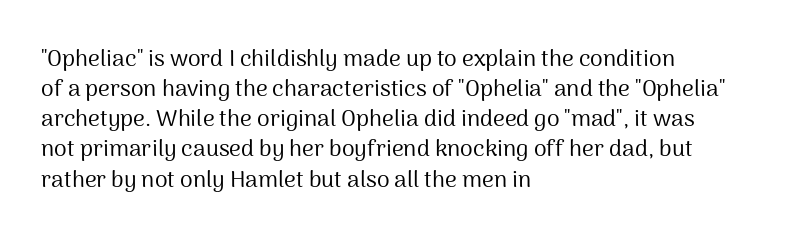
The image shows 23 px text type, upright; set left-aligned, normal line spacing (1.31x), normal letter spacing, not underlined.
